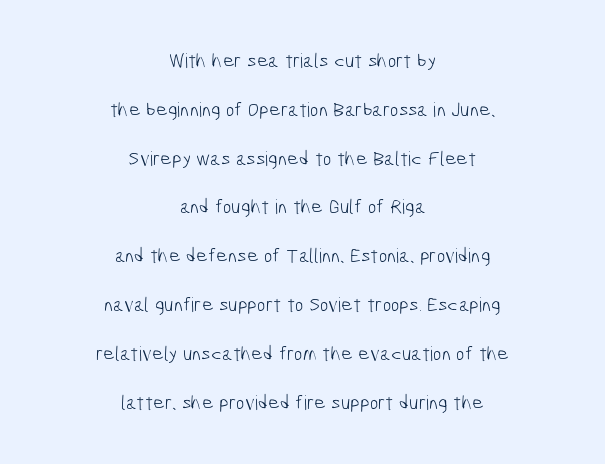
{"bold": "no", "underline": "no", "align": "center", "line_spacing": "loose", "line_spacing_ratio": 2.44, "letter_spacing": "normal", "letter_spacing_em": 0.0, "glyph_px": 20}
